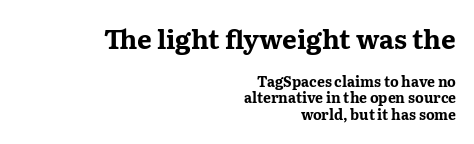
Any mark beneath the type? The region is blank. Emphasis by weight is at full strength: bold. Character size in the leading block exceeds that of the trailing block. Every row of glyphs terminates at an identical x-position on the right. Rendered with straight, roman letterforms. Does extra space separate the letters? No, they use regular spacing.
